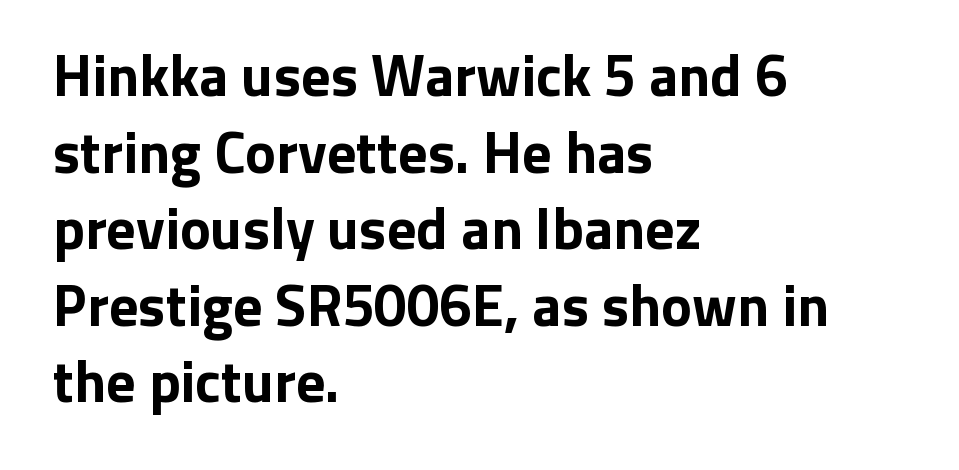
Set as a true bold cut, around the 700 mark. Plain, unruled lines of type. Varying glyph widths throughout — classic text-font behaviour. The face used here is a sans, in the tradition of grotesques and geometrics.
